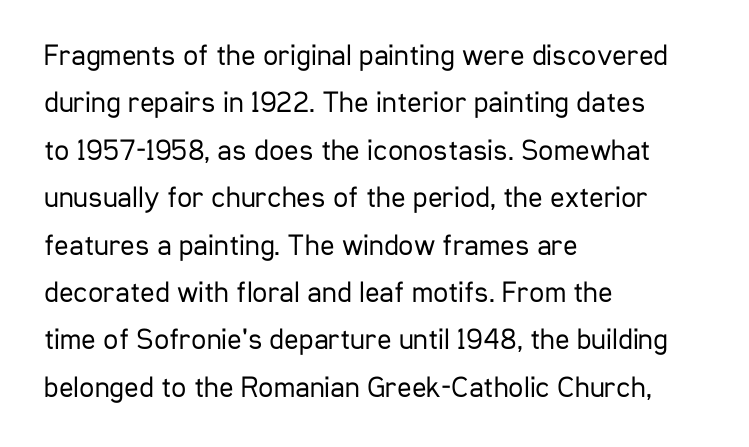
{"serif": "no", "italic": "no", "bold": "no", "weight": "regular", "width": "condensed", "stroke_contrast": "low", "x_height": "medium", "monospaced": "no", "underline": "no", "align": "left", "line_spacing": "normal", "line_spacing_ratio": 1.58, "letter_spacing": "normal", "letter_spacing_em": 0.0, "glyph_px": 30}
